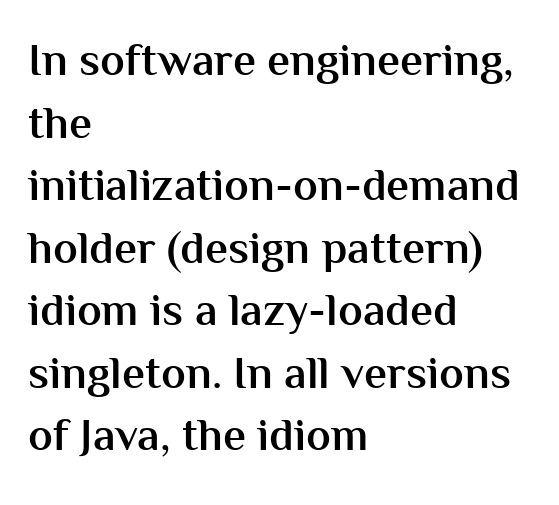
{"serif": "no", "italic": "no", "bold": "semi", "weight": "semibold", "width": "normal", "stroke_contrast": "medium", "x_height": "medium", "monospaced": "no", "underline": "no", "align": "left", "line_spacing": "normal", "line_spacing_ratio": 1.36, "letter_spacing": "normal", "letter_spacing_em": 0.0, "glyph_px": 46}
